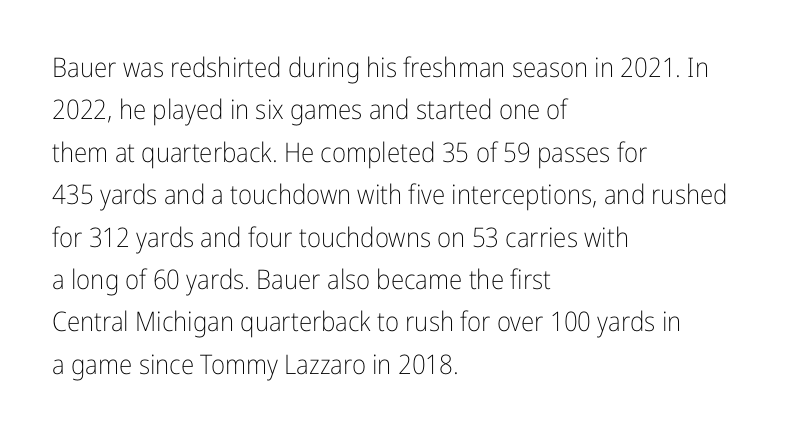
{"italic": "no", "bold": "no", "underline": "no", "align": "left", "line_spacing": "normal", "line_spacing_ratio": 1.57, "letter_spacing": "normal", "letter_spacing_em": 0.0, "glyph_px": 27}
